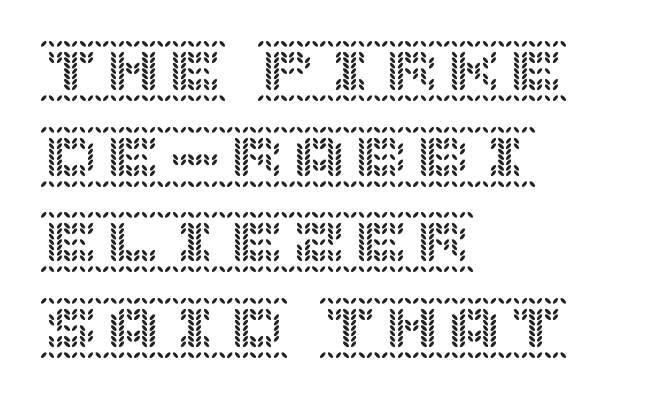
Q: Is the text italic (slanted)? A: No, it is upright.
Q: Is the text underlined? A: No.
Q: How is the paragraph aligned? A: Left-aligned.
Q: Is the spacing between letters normal or unusually wide? A: Normal.
Q: Is the spacing between lines tight, normal or loose? A: Normal.
Q: Width (condensed, normal, or wide)? A: Normal.
Q: x-height? A: Large.
